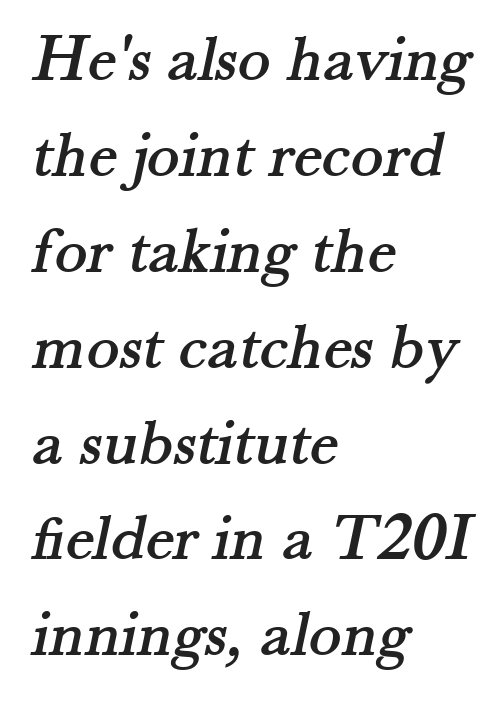
A classic flush-left, rag-right setting is used for this passage. Plain, unruled lines of type. These lines sit exactly where default settings would place them. A typesetter would call this proportional, since set widths differ per character.
